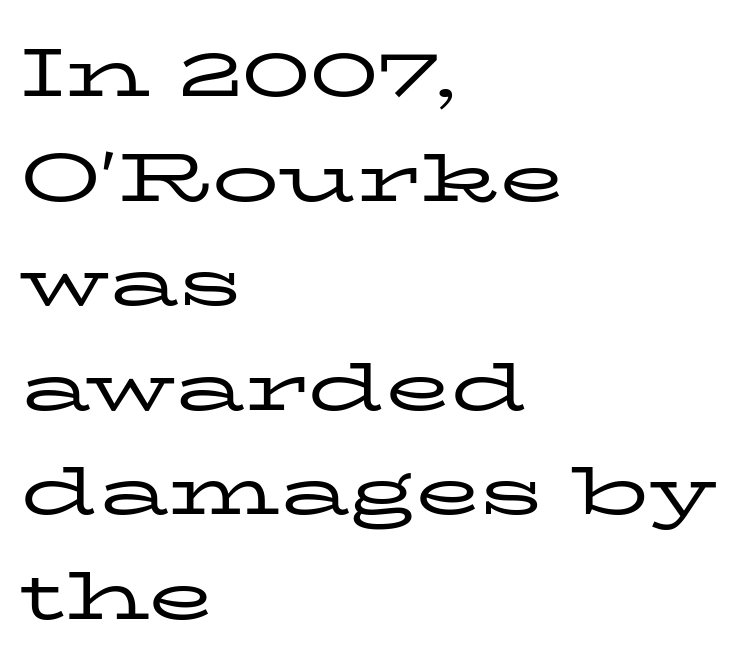
Q: Is the text bold? A: No.
Q: Is the text italic (slanted)? A: No, it is upright.
Q: Is the typeface a serif or a sans-serif typeface? A: Serif.
Q: Is the text underlined? A: No.
Q: How is the paragraph aligned? A: Left-aligned.
Q: Is the spacing between letters normal or unusually wide? A: Normal.
Q: Is the spacing between lines tight, normal or loose? A: Normal.
Q: Width (condensed, normal, or wide)? A: Wide.
Q: Stroke contrast? A: Low.
Q: x-height? A: Medium.
Q: Monospaced? A: No.
